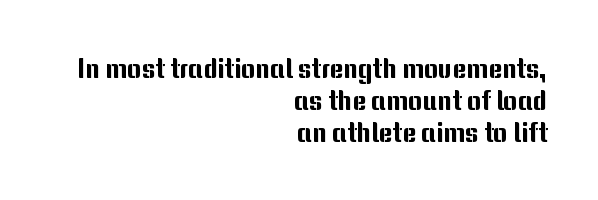
Q: Is the text italic (slanted)? A: No, it is upright.
Q: Is the text underlined? A: No.
Q: How is the paragraph aligned? A: Right-aligned.
Q: Is the spacing between letters normal or unusually wide? A: Normal.
